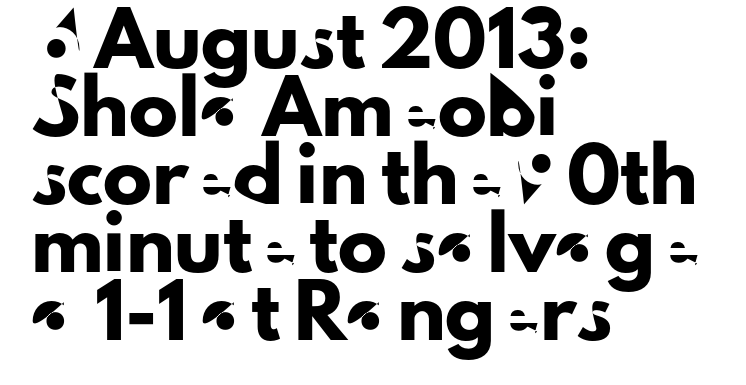
{"serif": "no", "italic": "no", "width": "normal", "stroke_contrast": "low", "x_height": "small", "monospaced": "no", "underline": "no", "align": "left", "line_spacing": "normal", "line_spacing_ratio": 1.39, "letter_spacing": "normal", "letter_spacing_em": 0.0, "glyph_px": 49}
